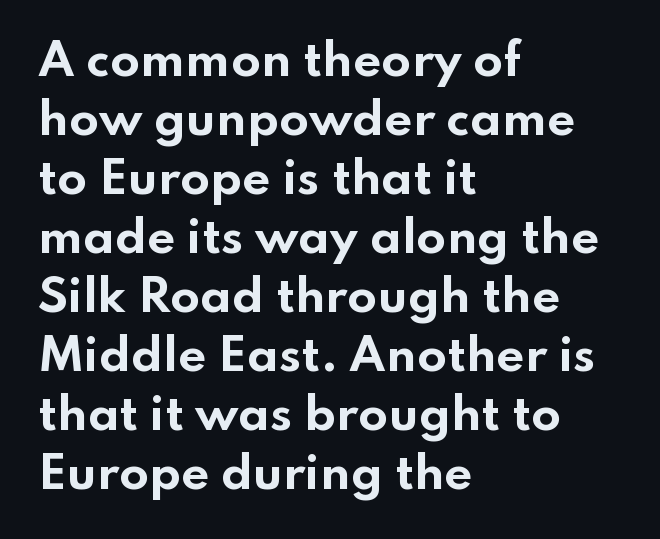
{"serif": "no", "italic": "no", "bold": "yes", "weight": "bold", "width": "wide", "stroke_contrast": "low", "x_height": "small", "monospaced": "no", "underline": "no", "align": "left", "line_spacing": "normal", "line_spacing_ratio": 1.34, "letter_spacing": "normal", "letter_spacing_em": 0.0, "glyph_px": 44}
